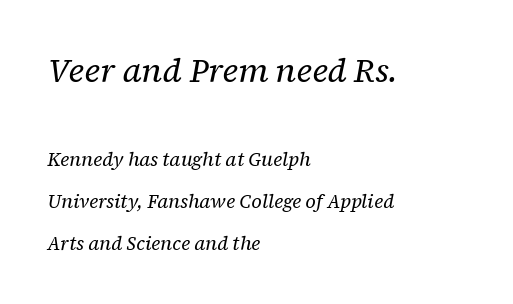
The image shows 33 px regular-weight serif type, italic (leaning right); set left-aligned, loose line spacing (2.2x), normal letter spacing, not underlined; the first (top) block is 1.74x larger; low stroke contrast and a medium x-height.
